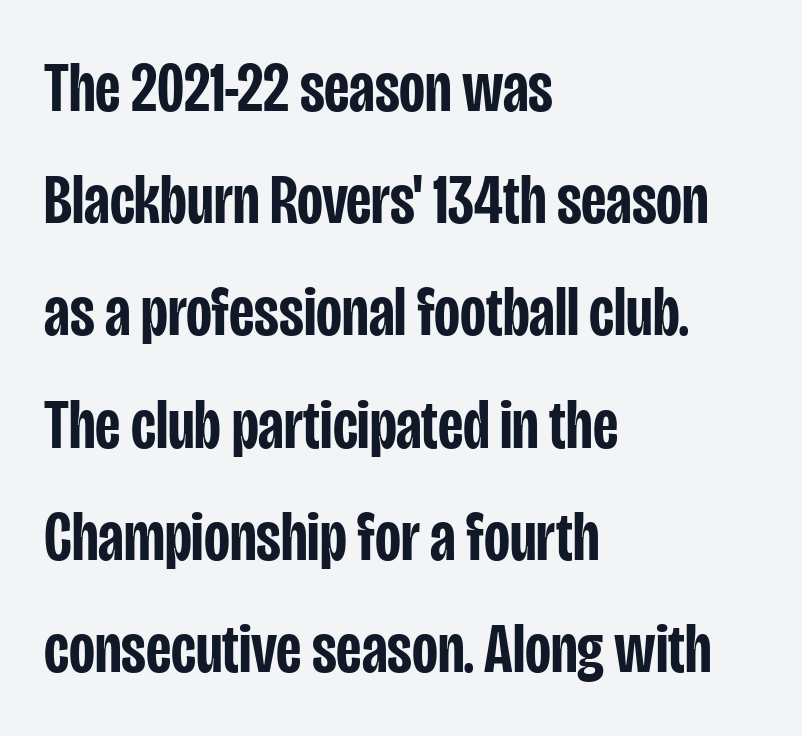
The image shows 71 px semibold, condensed sans-serif type, upright; set left-aligned, normal line spacing (1.58x), normal letter spacing, not underlined; low stroke contrast and a large x-height.
